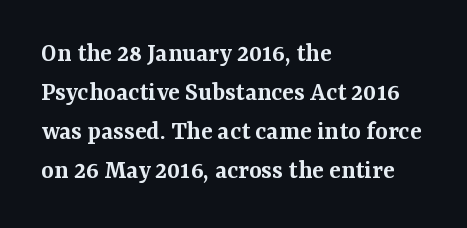
Horizontal alignment here is leftward, the default for most running prose. Semibold letterforms, between regular and bold. Each row of text sits above clean, open space. In terms of posture, this sample is upright. Rows of type keep a routine distance in the vertical direction.
